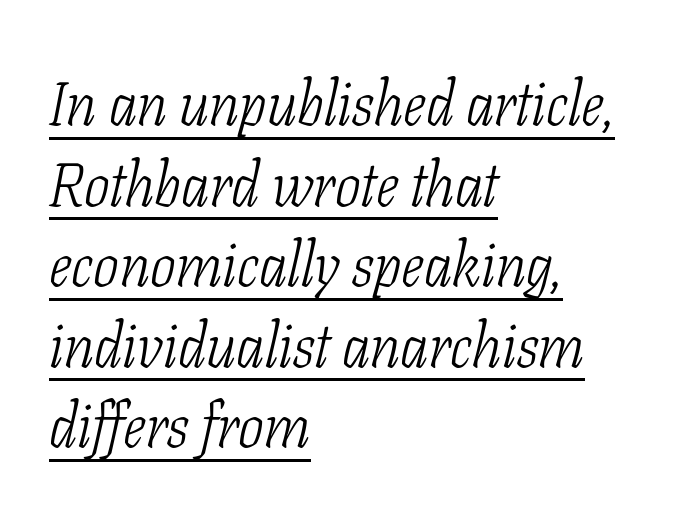
Q: Is the text bold? A: No.
Q: Is the text italic (slanted)? A: Yes, it leans right by about 11 degrees.
Q: Is the typeface a serif or a sans-serif typeface? A: Serif.
Q: Is the text underlined? A: Yes.
Q: How is the paragraph aligned? A: Left-aligned.
Q: Is the spacing between letters normal or unusually wide? A: Normal.
Q: Is the spacing between lines tight, normal or loose? A: Normal.
Q: Width (condensed, normal, or wide)? A: Condensed.
Q: Stroke contrast? A: Low.
Q: x-height? A: Medium.
Q: Monospaced? A: No.
